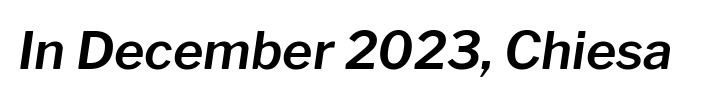
Q: Is the text italic (slanted)? A: Yes, it leans right by about 8 degrees.
Q: Is the text underlined? A: No.
Q: Is the spacing between letters normal or unusually wide? A: Normal.
Q: Width (condensed, normal, or wide)? A: Normal.
Q: Stroke contrast? A: Low.
Q: x-height? A: Medium.
Q: Monospaced? A: No.
